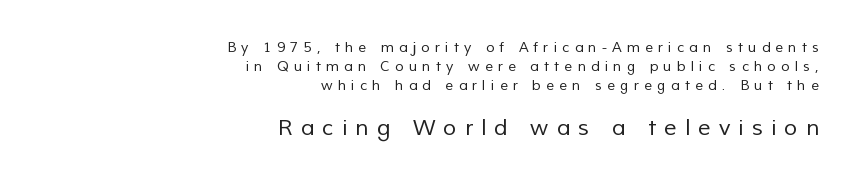
Check the space under the baseline: it is left empty. Look at the tracking — it's clearly loosened, letters drifting apart. Top chunk: small. Bottom chunk: large. Vertically, the passage feels balanced, rows spaced as you'd expect. The typesetter chose a ragged-left arrangement here.
